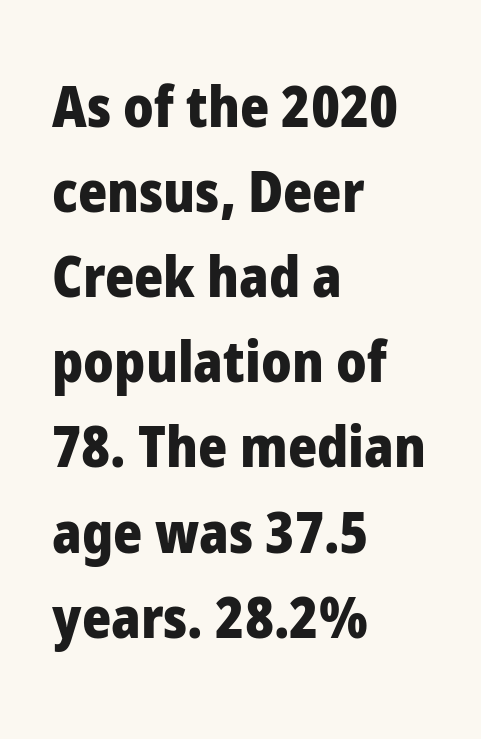
Q: Is the text bold? A: Yes.
Q: Is the text italic (slanted)? A: No, it is upright.
Q: Is the typeface a serif or a sans-serif typeface? A: Sans-serif.
Q: Is the text underlined? A: No.
Q: How is the paragraph aligned? A: Left-aligned.
Q: Is the spacing between letters normal or unusually wide? A: Normal.
Q: Is the spacing between lines tight, normal or loose? A: Normal.
Q: Width (condensed, normal, or wide)? A: Normal.
Q: Stroke contrast? A: Low.
Q: x-height? A: Medium.
Q: Monospaced? A: No.
